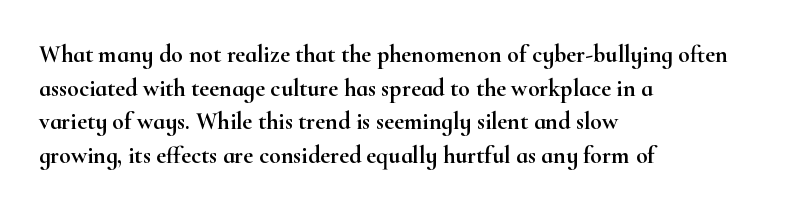
{"italic": "no", "underline": "no", "align": "left", "line_spacing": "normal", "line_spacing_ratio": 1.4, "letter_spacing": "normal", "letter_spacing_em": 0.0, "glyph_px": 24}
